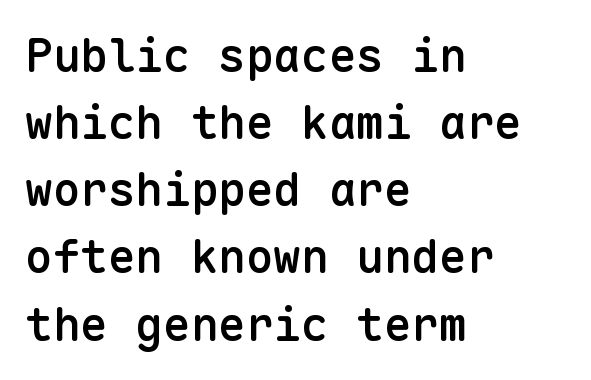
{"serif": "no", "italic": "no", "bold": "semi", "weight": "semibold", "width": "normal", "stroke_contrast": "low", "x_height": "medium", "monospaced": "yes", "underline": "no", "align": "left", "line_spacing": "normal", "line_spacing_ratio": 1.46, "letter_spacing": "normal", "letter_spacing_em": 0.0, "glyph_px": 46}
